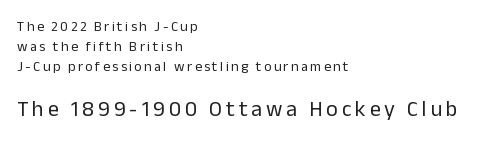
The image shows 22 px text type, upright; set left-aligned, normal line spacing (1.42x), not underlined; the second (bottom) block is 1.57x larger.
